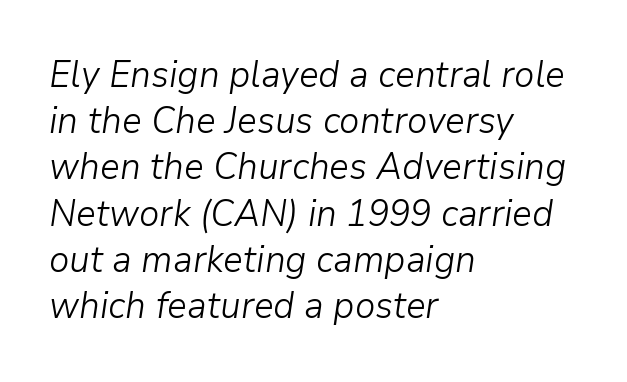
No extra ink here — the face is not bold. Do the characters align in a grid? No, the font is proportional. Every character sits at an angle, as italics do. The letters sit at their default tracking, neither squeezed nor spread. Regular leading. Check the space under the baseline: it is left empty.
